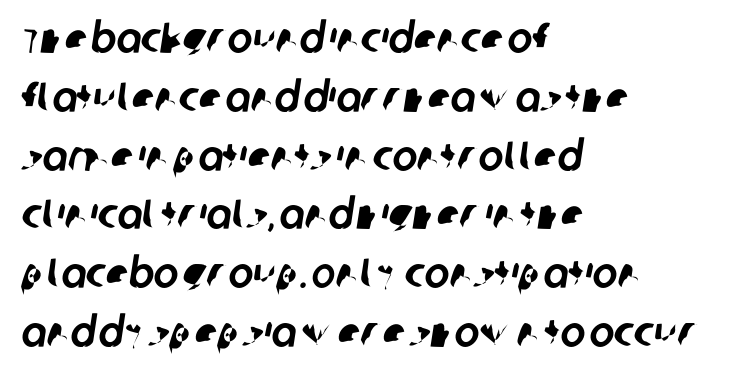
Horizontally, the lines are justified to the leading edge only. The letters carry no serifs — their stems end cleanly without finishing strokes. Words appear dense and cohesive because spacing is normal. The rendering uses natural spacing where letterforms have individual widths. Rule under the text: the space is simply empty. Summary of vertical rhythm: regular, with standard interline spacing.
